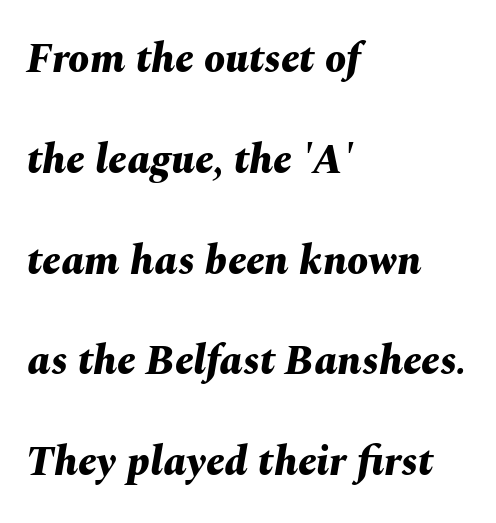
The image shows 42 px bold type, italic (leaning right); set left-aligned, loose line spacing (2.4x), normal letter spacing, not underlined; medium stroke contrast and a medium x-height.
